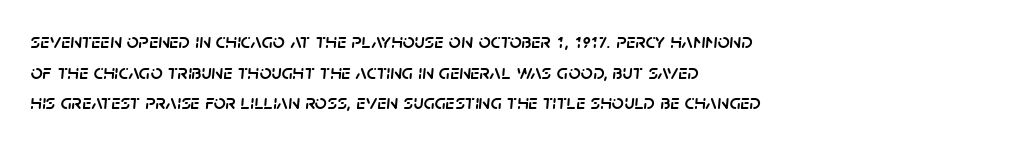
{"italic": "yes", "lean": "right", "slant_degrees": 5, "underline": "no", "align": "left", "line_spacing": "normal", "line_spacing_ratio": 1.46, "letter_spacing": "normal", "letter_spacing_em": 0.0, "glyph_px": 21}
